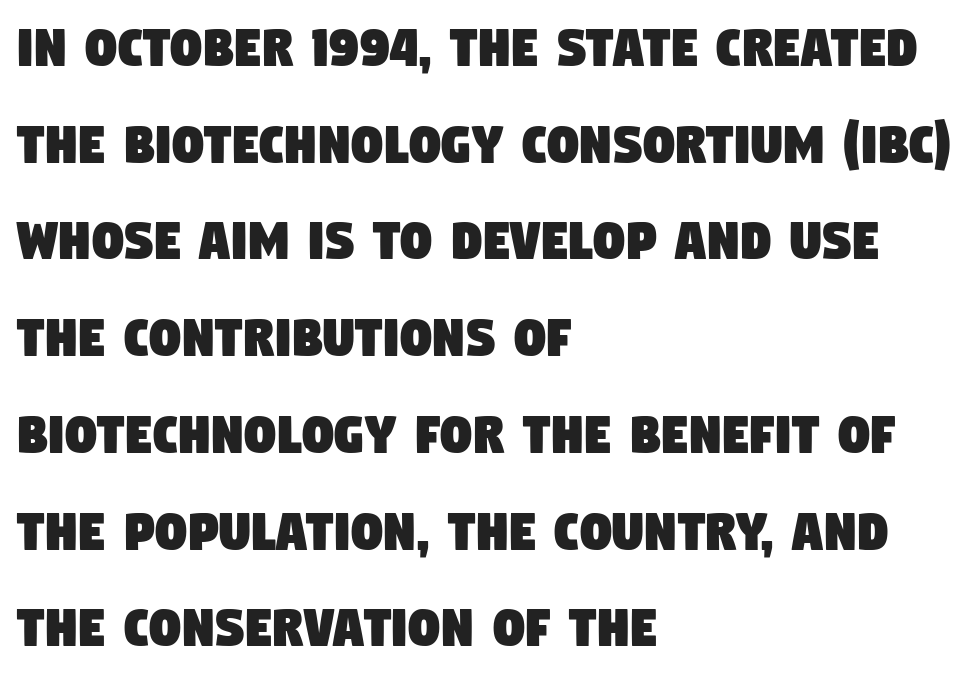
The image shows 62 px condensed sans-serif type; set left-aligned, normal line spacing (1.56x), normal letter spacing, not underlined; low stroke contrast and a large x-height.
